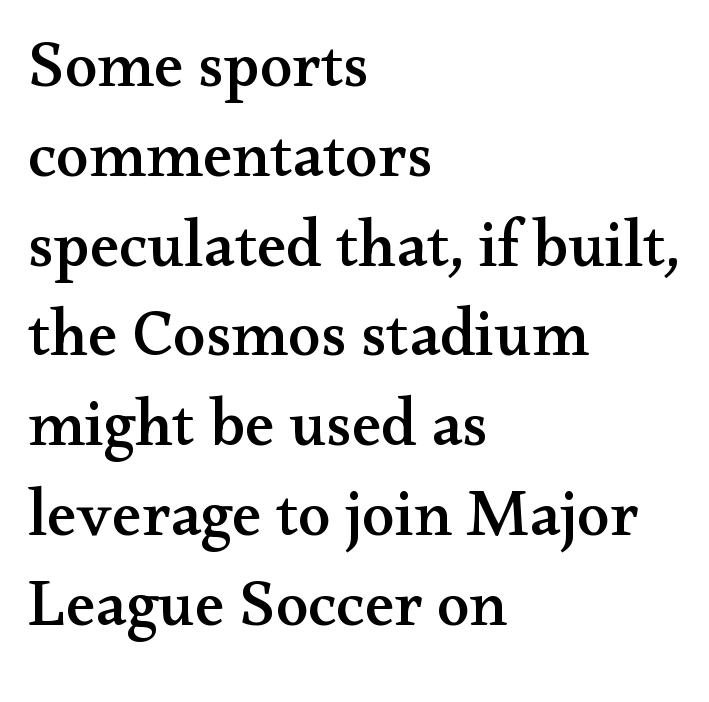
The letters stand straight up with perfectly vertical stems. Does the copy run flush right? No — it runs flush left. I'd call this a serif setting — the letters wear small feet. Here the designer chose a conventional face with non-uniform glyph widths. Check the space under the baseline: it is left empty.
